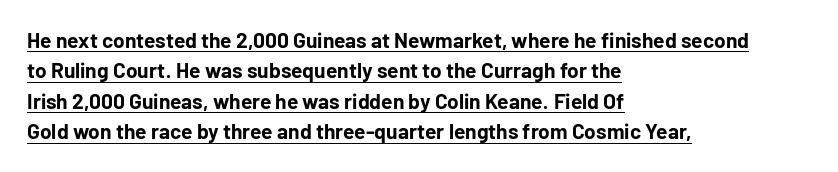
Q: Is the text bold? A: Yes.
Q: Is the text italic (slanted)? A: No, it is upright.
Q: Is the text underlined? A: Yes.
Q: How is the paragraph aligned? A: Left-aligned.
Q: Is the spacing between letters normal or unusually wide? A: Normal.
Q: Is the spacing between lines tight, normal or loose? A: Normal.
